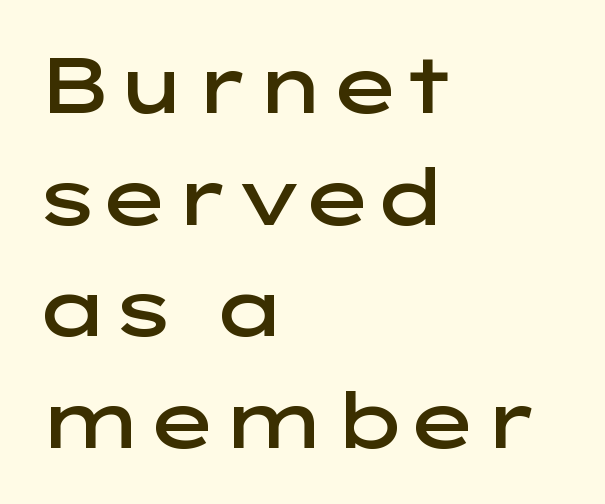
Q: Is the text bold? A: Semi-bold.
Q: Is the text italic (slanted)? A: No, it is upright.
Q: Is the typeface a serif or a sans-serif typeface? A: Sans-serif.
Q: Is the text underlined? A: No.
Q: How is the paragraph aligned? A: Left-aligned.
Q: Is the spacing between letters normal or unusually wide? A: Normal.
Q: Is the spacing between lines tight, normal or loose? A: Normal.
Q: Width (condensed, normal, or wide)? A: Wide.
Q: Stroke contrast? A: Low.
Q: x-height? A: Medium.
Q: Monospaced? A: No.
